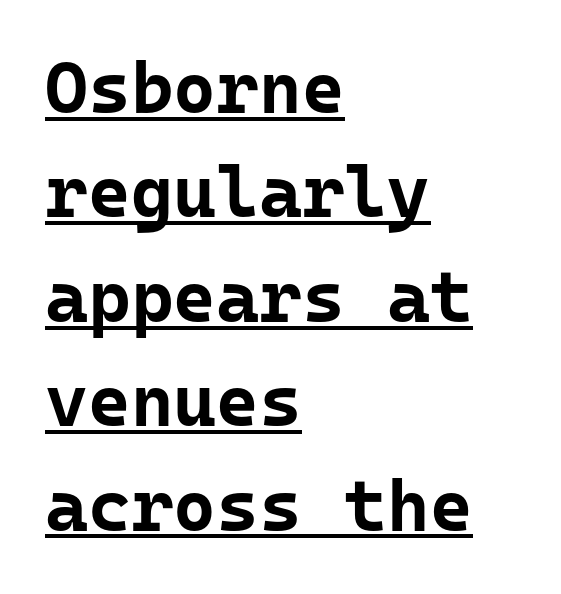
This is sans-serif lettering, the kind often seen on screens and signage. Typographic density is high because the face is bold. The horizontal fit of the characters is conventional and even. Check the space under the baseline: a stroke is drawn there. Does the lettering tilt? It doesn't — this is upright.
